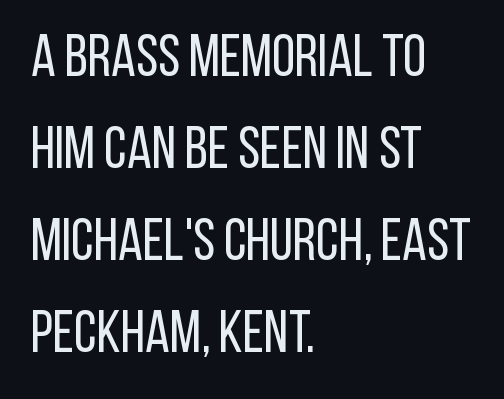
Q: Is the text bold? A: No.
Q: Is the text italic (slanted)? A: No, it is upright.
Q: Is the typeface a serif or a sans-serif typeface? A: Sans-serif.
Q: Is the text underlined? A: No.
Q: How is the paragraph aligned? A: Left-aligned.
Q: Is the spacing between letters normal or unusually wide? A: Normal.
Q: Is the spacing between lines tight, normal or loose? A: Normal.
Q: Width (condensed, normal, or wide)? A: Condensed.
Q: Stroke contrast? A: Low.
Q: x-height? A: Large.
Q: Monospaced? A: No.
